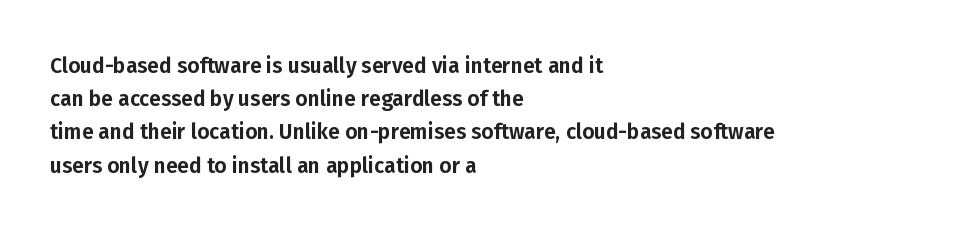
Q: Is the text italic (slanted)? A: No, it is upright.
Q: Is the text underlined? A: No.
Q: How is the paragraph aligned? A: Left-aligned.
Q: Is the spacing between letters normal or unusually wide? A: Normal.
Q: Is the spacing between lines tight, normal or loose? A: Normal.
